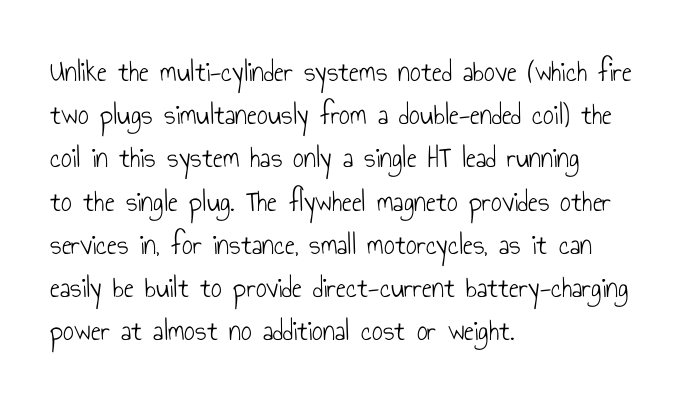
The image shows 30 px light, condensed sans-serif type, upright; set left-aligned, normal line spacing (1.44x), normal letter spacing, not underlined; low stroke contrast and a small x-height.
